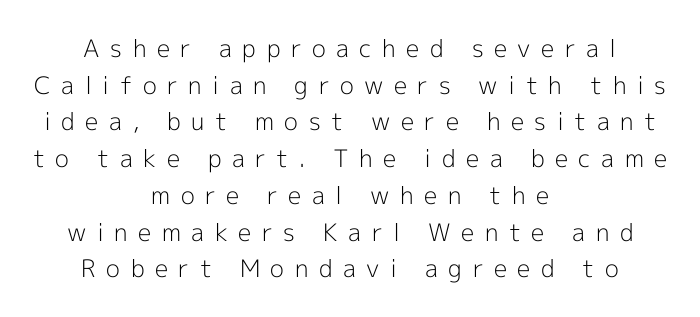
{"italic": "no", "bold": "no", "underline": "no", "align": "center", "line_spacing": "normal", "line_spacing_ratio": 1.53, "letter_spacing": "wide", "letter_spacing_em": 0.44, "glyph_px": 24}
